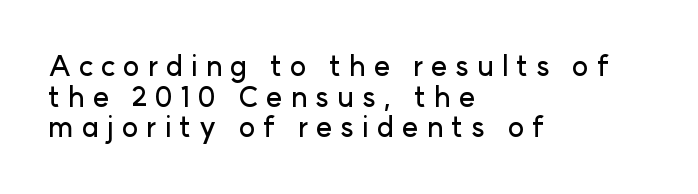
The image shows 28 px sans-serif type, upright; set left-aligned, tight line spacing (1.09x), unusually wide letter spacing (+0.28 em), not underlined; low stroke contrast and a medium x-height.
